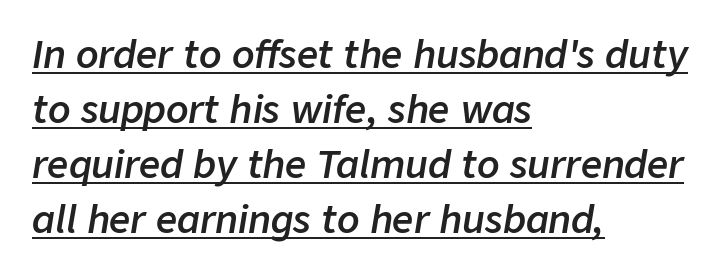
The image shows 37 px semibold type, italic (leaning right); set left-aligned, normal line spacing (1.49x), normal letter spacing, underlined; low stroke contrast and a medium x-height.
